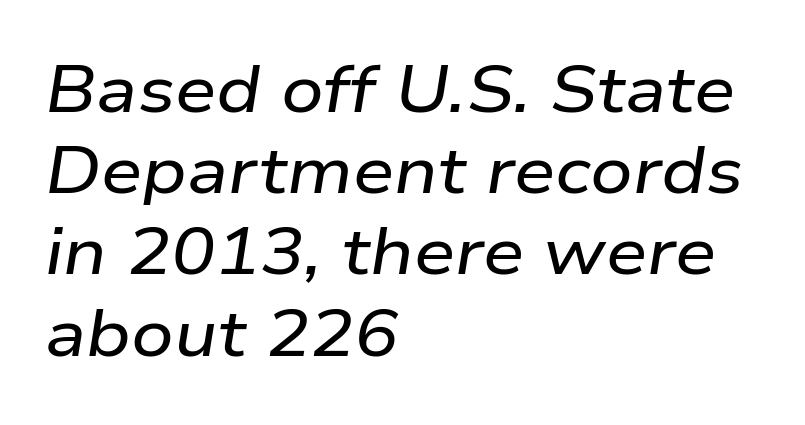
The image shows 66 px wide type, italic (leaning right); set left-aligned, line spacing 1.23x, normal letter spacing, not underlined; low stroke contrast and a medium x-height.
